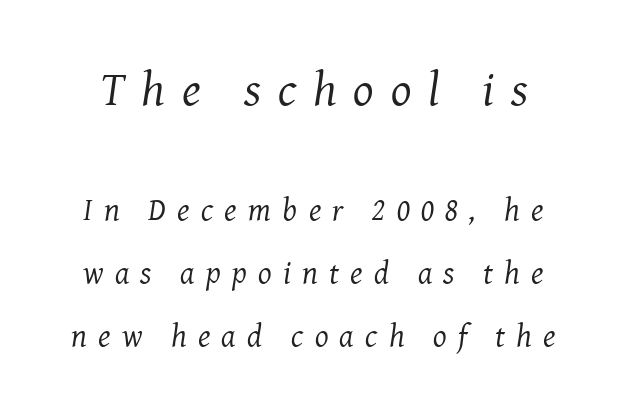
Here the glyphs are tracked loosely, breaking word shapes into spaced letters. Would a proofreader flag this as italicized? Yes. The space directly below the letters is spotless. Large over small — that's the arrangement of the two blocks here.
